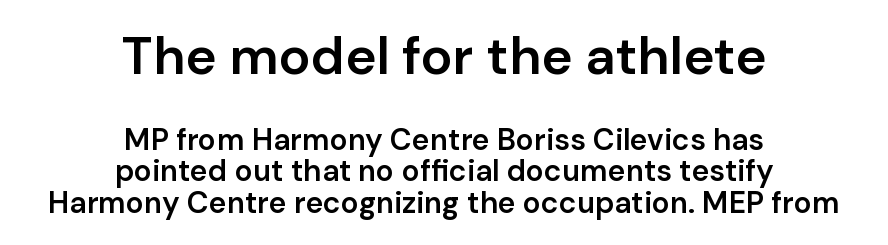
Q: Is the text bold? A: Semi-bold.
Q: Is the text italic (slanted)? A: No, it is upright.
Q: Is the typeface a serif or a sans-serif typeface? A: Sans-serif.
Q: Is the text underlined? A: No.
Q: How is the paragraph aligned? A: Centered.
Q: Is the spacing between letters normal or unusually wide? A: Normal.
Q: Is the spacing between lines tight, normal or loose? A: Tight.
Q: Which block of text is set in a larger size, the first (top) or the second (bottom)? A: The first (top) one.
Q: Width (condensed, normal, or wide)? A: Normal.
Q: Stroke contrast? A: Low.
Q: x-height? A: Medium.
Q: Monospaced? A: No.
